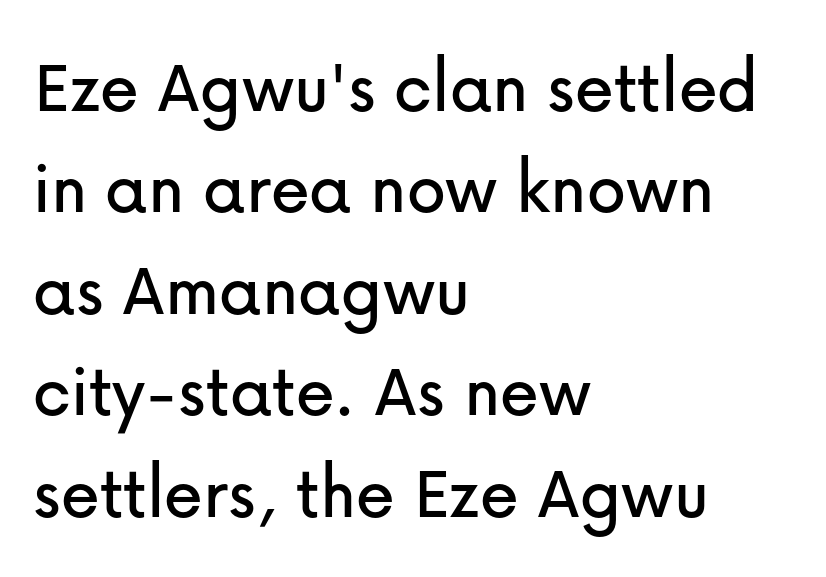
These lines are composed in type without serifs. Style check: upright. Here the designer chose a conventional face with non-uniform glyph widths. In CSS terms this would be text-align: left. Descenders are the only things crossing below the line. Glyph-to-glyph distance matches everyday printed text.
